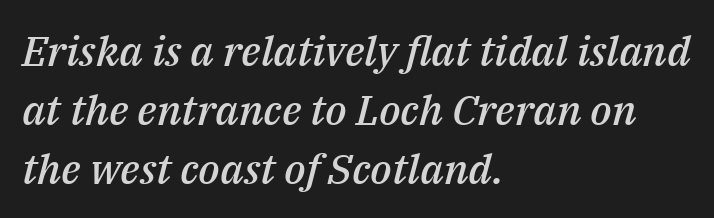
Q: Is the text bold? A: Semi-bold.
Q: Is the text italic (slanted)? A: Yes, it leans right by about 14 degrees.
Q: Is the text underlined? A: No.
Q: How is the paragraph aligned? A: Left-aligned.
Q: Is the spacing between letters normal or unusually wide? A: Normal.
Q: Is the spacing between lines tight, normal or loose? A: Normal.
Q: Width (condensed, normal, or wide)? A: Normal.
Q: Stroke contrast? A: Medium.
Q: x-height? A: Medium.
Q: Monospaced? A: No.
